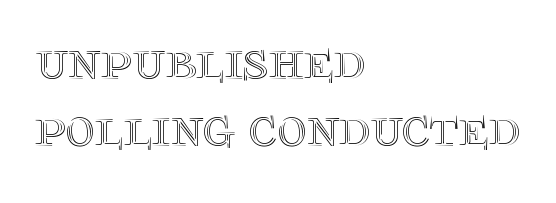
The image shows 56 px text type, upright; set left-aligned, line spacing 1.2x, normal letter spacing, not underlined; a large x-height.
